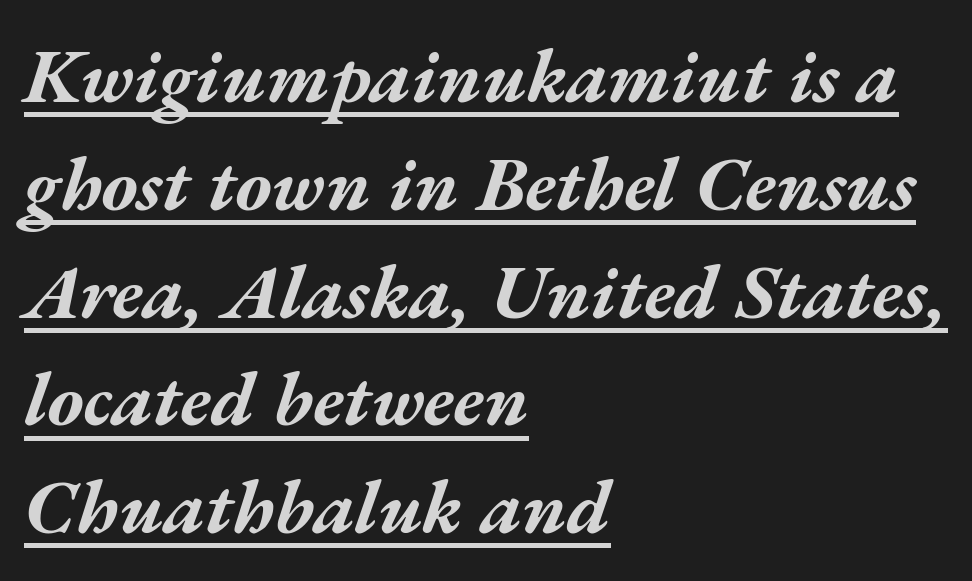
Each word holds together tightly as a unit, with standard inter-letter gaps. The passage shown is typed in a proportional face where columns would drift. Every character sits at an angle, as italics do. Each glyph is drawn with heavy, bold strokes. This is underlined copy, the kind a proofreader might mark for attention. In CSS terms this would be text-align: left.
